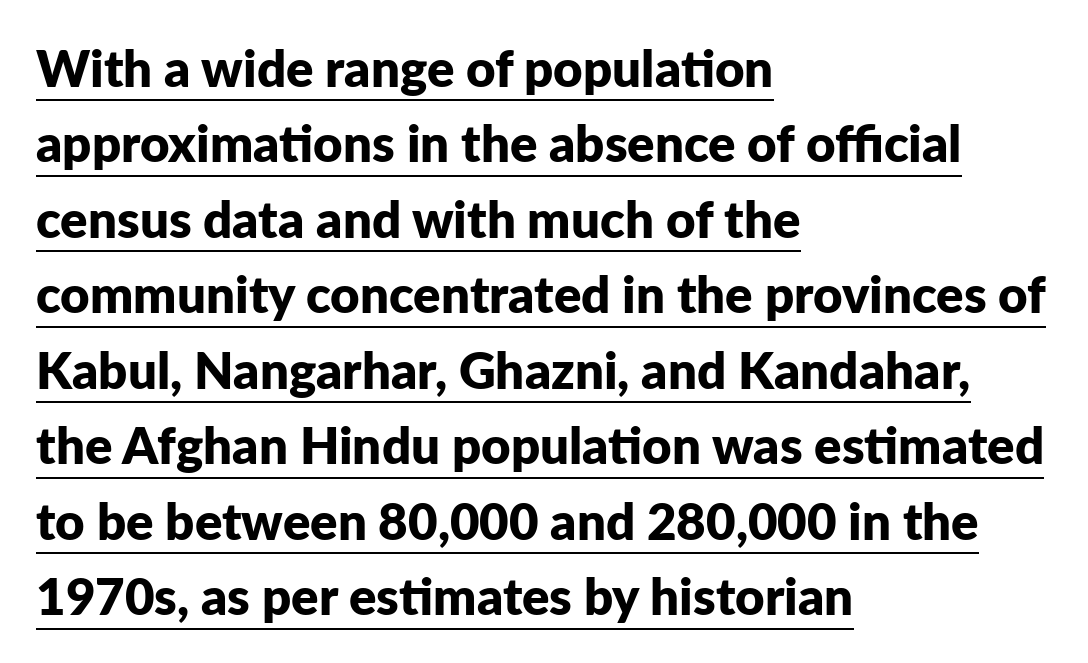
Q: Is the text bold? A: Yes.
Q: Is the text italic (slanted)? A: No, it is upright.
Q: Is the typeface a serif or a sans-serif typeface? A: Sans-serif.
Q: Is the text underlined? A: Yes.
Q: How is the paragraph aligned? A: Left-aligned.
Q: Is the spacing between letters normal or unusually wide? A: Normal.
Q: Is the spacing between lines tight, normal or loose? A: Normal.
Q: Width (condensed, normal, or wide)? A: Normal.
Q: Stroke contrast? A: Low.
Q: x-height? A: Medium.
Q: Monospaced? A: No.
